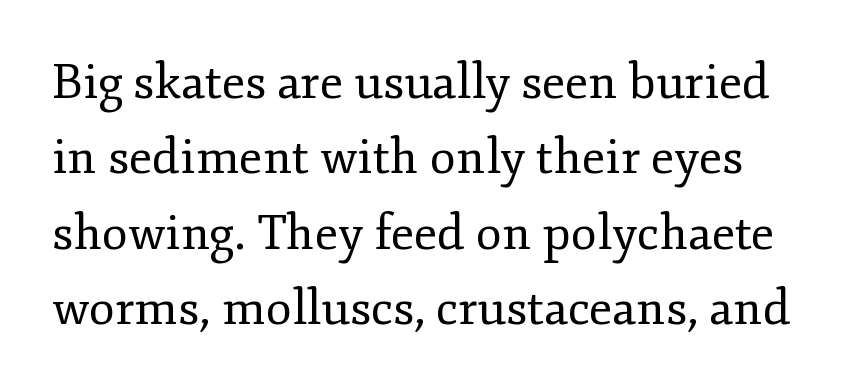
The image shows 48 px regular-weight serif type, upright; set normal line spacing (1.57x), normal letter spacing, not underlined; low stroke contrast and a small x-height.
